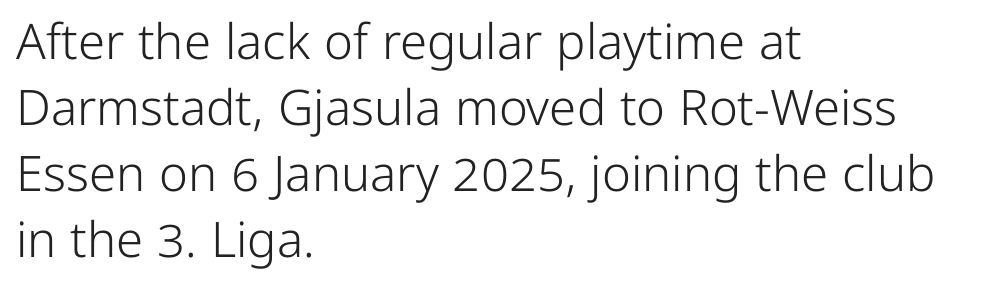
Q: Is the text bold? A: No.
Q: Is the text italic (slanted)? A: No, it is upright.
Q: Is the typeface a serif or a sans-serif typeface? A: Sans-serif.
Q: Is the text underlined? A: No.
Q: How is the paragraph aligned? A: Left-aligned.
Q: Is the spacing between letters normal or unusually wide? A: Normal.
Q: Is the spacing between lines tight, normal or loose? A: Normal.
Q: Width (condensed, normal, or wide)? A: Normal.
Q: Stroke contrast? A: Low.
Q: x-height? A: Medium.
Q: Monospaced? A: No.
